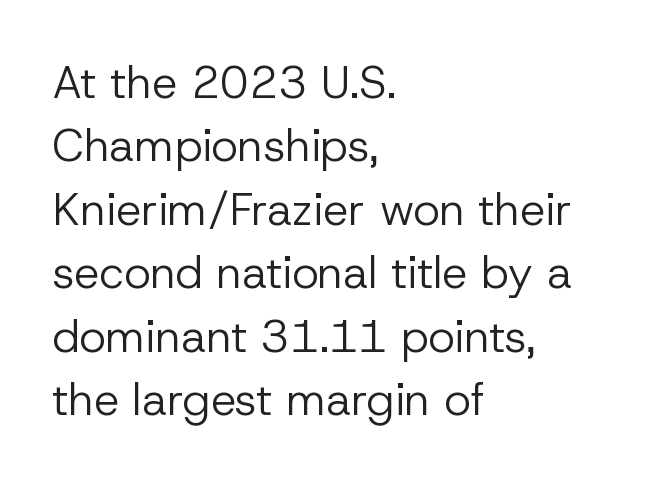
The image shows 45 px regular-weight sans-serif type, upright; set left-aligned, normal line spacing (1.41x), normal letter spacing, not underlined; low stroke contrast and a medium x-height.
